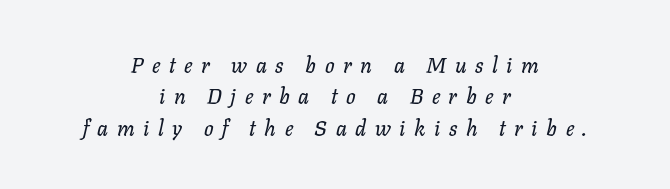
The image shows 21 px text type, italic (leaning right); set centered, normal line spacing (1.5x), unusually wide letter spacing (+0.41 em), not underlined.
